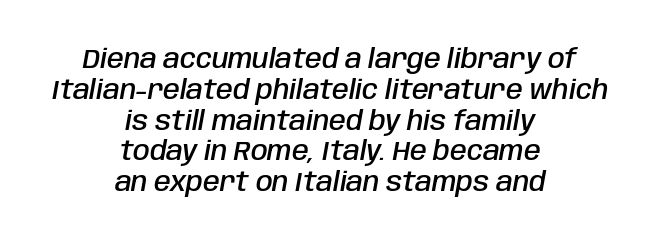
The image shows 27 px text type, italic (leaning right); set centered, tight line spacing (1.14x), normal letter spacing, not underlined.
